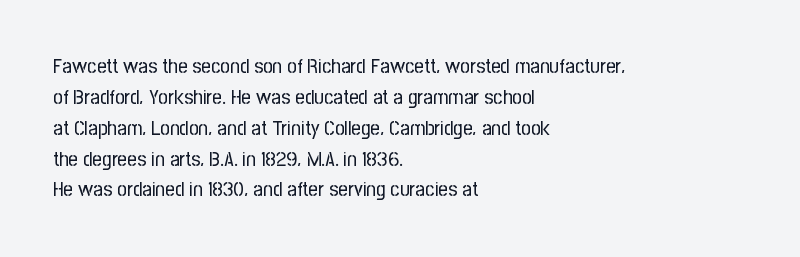
The image shows 21 px text type, upright; set left-aligned, normal line spacing (1.47x), normal letter spacing, not underlined.
